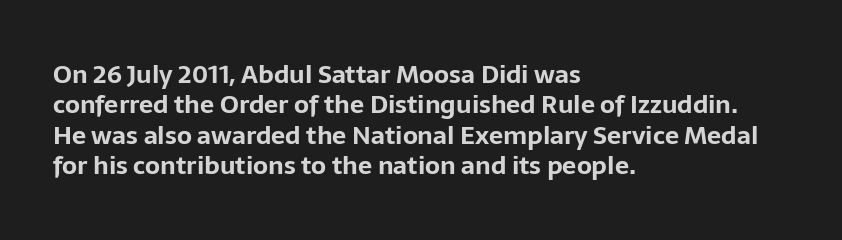
Q: Is the text bold? A: Yes.
Q: Is the text italic (slanted)? A: No, it is upright.
Q: Is the text underlined? A: No.
Q: How is the paragraph aligned? A: Left-aligned.
Q: Is the spacing between letters normal or unusually wide? A: Normal.
